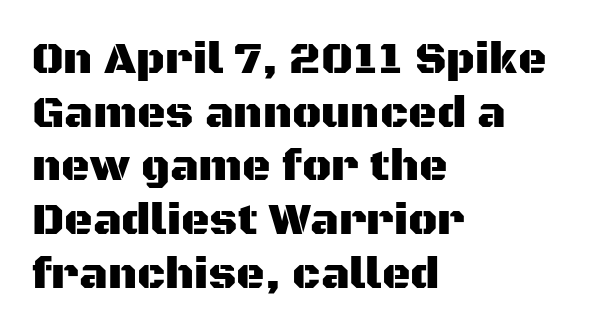
{"serif": "no", "italic": "no", "width": "normal", "stroke_contrast": "medium", "x_height": "large", "monospaced": "no", "underline": "no", "align": "left", "line_spacing_ratio": 1.22, "letter_spacing": "normal", "letter_spacing_em": 0.0, "glyph_px": 44}
